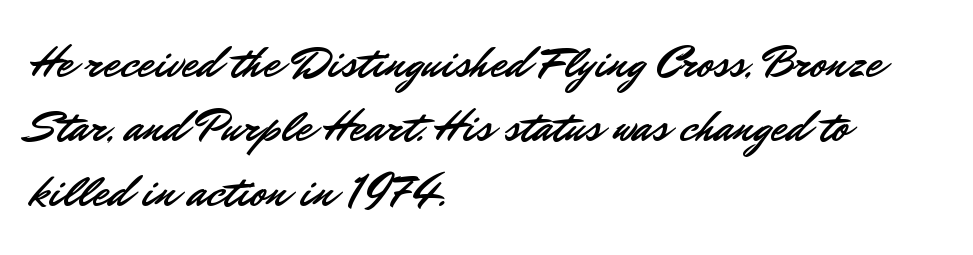
The image shows 46 px sans-serif type; set left-aligned, normal line spacing (1.4x), normal letter spacing, not underlined; low stroke contrast and a small x-height.
